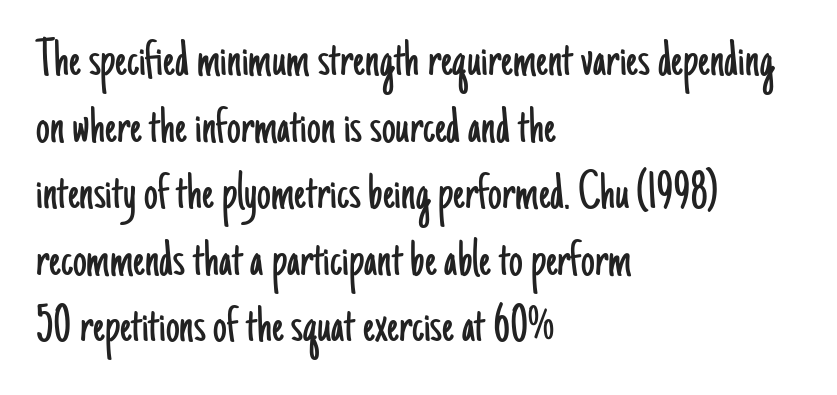
Quick note: underline off. Upright lettering throughout. No chunkiness to these letters — they're not bold. Short and long lines alike share a common starting point at left. This rendering leaves character spacing at its baseline value.
